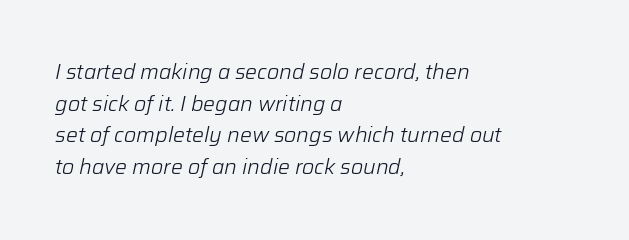
{"italic": "yes", "lean": "right", "slant_degrees": 12, "bold": "no", "underline": "no", "align": "left", "line_spacing": "normal", "line_spacing_ratio": 1.51, "letter_spacing": "normal", "letter_spacing_em": 0.0, "glyph_px": 21}
